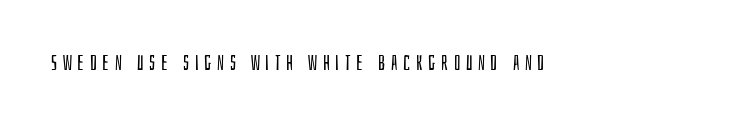
{"italic": "no", "bold": "no", "underline": "no", "letter_spacing": "wide", "letter_spacing_em": 0.27, "glyph_px": 21}
